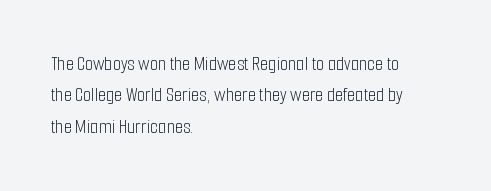
Q: Is the text bold? A: No.
Q: Is the text italic (slanted)? A: No, it is upright.
Q: Is the text underlined? A: No.
Q: How is the paragraph aligned? A: Left-aligned.
Q: Is the spacing between letters normal or unusually wide? A: Normal.
Q: Is the spacing between lines tight, normal or loose? A: Normal.
